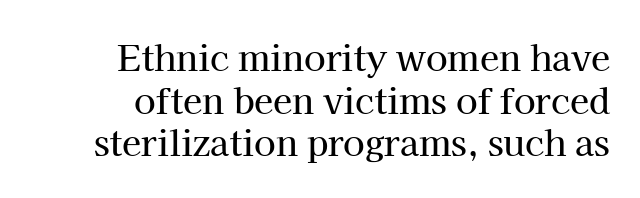
The image shows 35 px serif type, upright; set line spacing 1.22x, normal letter spacing, not underlined; high stroke contrast and a medium x-height.
